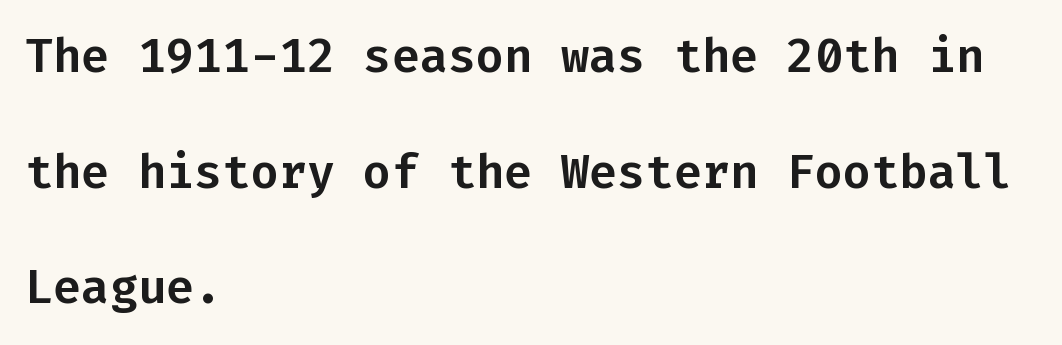
The image shows 47 px sans-serif type, upright, monospaced; set left-aligned, loose line spacing (2.46x), normal letter spacing, not underlined; low stroke contrast and a medium x-height.
